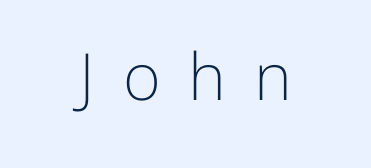
{"serif": "no", "italic": "no", "bold": "no", "weight": "light", "width": "normal", "stroke_contrast": "low", "x_height": "medium", "monospaced": "no", "underline": "no", "align": "center", "letter_spacing": "wide", "letter_spacing_em": 0.43, "glyph_px": 65}
